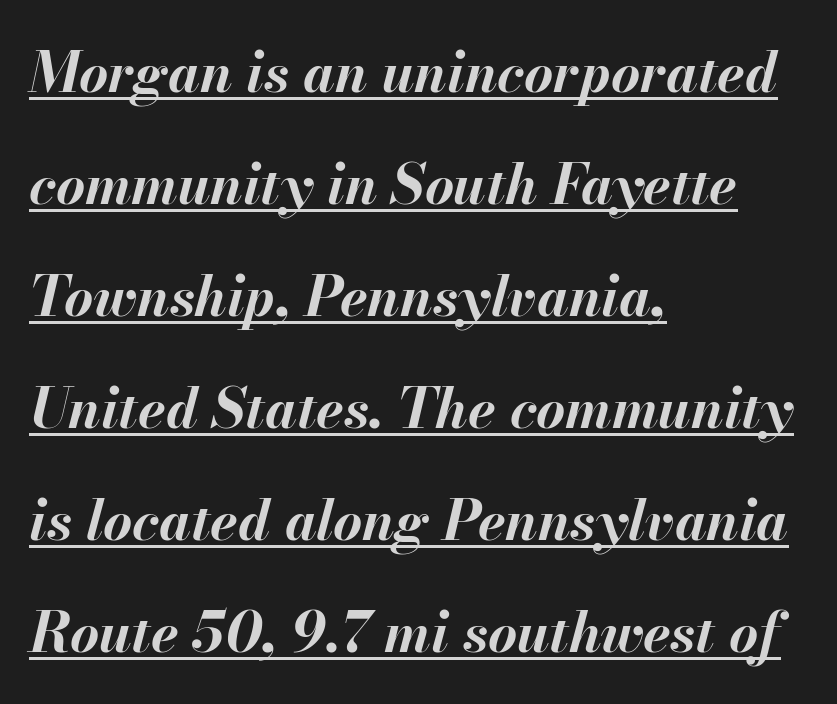
The passage shown has conventional tracking throughout. Summary of vertical rhythm: relaxed, with wide interline spacing. The letters advance in unequal steps, a hallmark of proportional type. The rendering applies a slant to the glyphs. These lines carry a lot of weight — the face is fully bold. Compared with undecorated copy, this sample adds a rule below the words.
